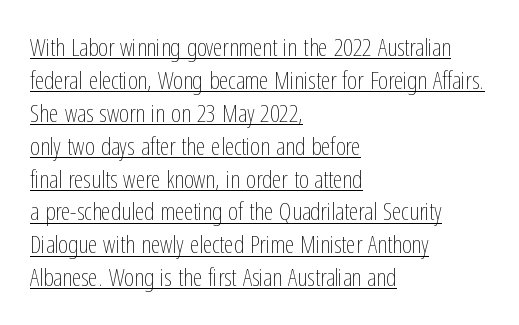
Emphasis is given by a line drawn under the lettering. The passage shown has conventional tracking throughout. The text block is weighted toward the left margin, trailing off unevenly rightward. The letters look calm and open, with moderate or lighter stems. Each new line begins a customary step beneath the previous one. Italic: no, the glyphs are upright roman.
